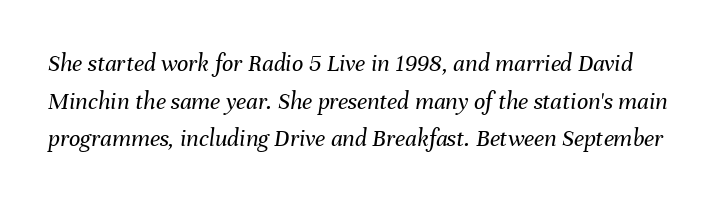
The image shows 25 px text type, italic (leaning right); set normal line spacing (1.51x), normal letter spacing, not underlined.
